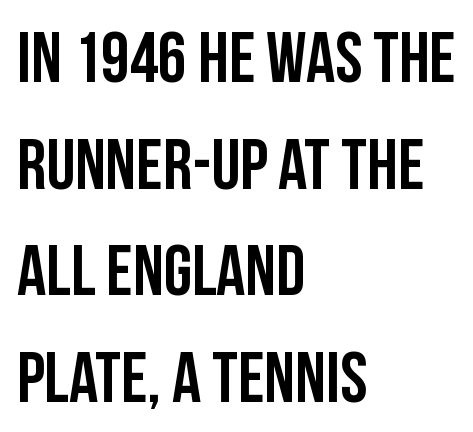
{"serif": "no", "italic": "no", "width": "condensed", "stroke_contrast": "low", "x_height": "large", "monospaced": "no", "underline": "no", "align": "left", "line_spacing": "normal", "line_spacing_ratio": 1.48, "letter_spacing": "normal", "letter_spacing_em": 0.0, "glyph_px": 72}
